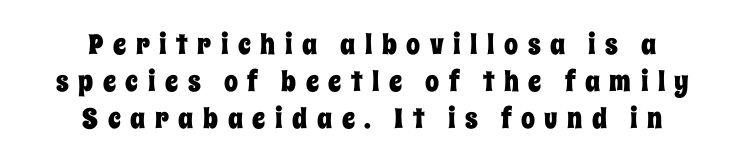
Q: Is the text italic (slanted)? A: No, it is upright.
Q: Is the text underlined? A: No.
Q: How is the paragraph aligned? A: Centered.
Q: Is the spacing between letters normal or unusually wide? A: Unusually wide.
Q: Is the spacing between lines tight, normal or loose? A: Normal.
Q: Width (condensed, normal, or wide)? A: Condensed.
Q: Stroke contrast? A: Low.
Q: x-height? A: Large.
Q: Monospaced? A: No.
